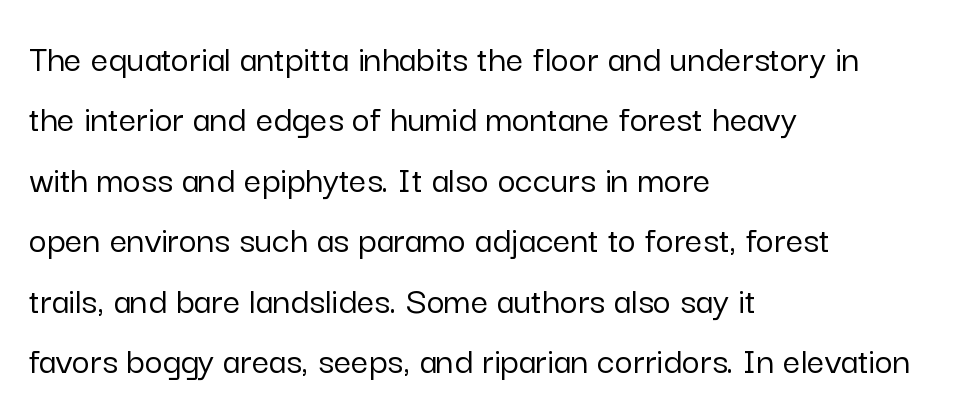
The image shows 39 px sans-serif type, upright; set left-aligned, normal line spacing (1.55x), normal letter spacing, not underlined; low stroke contrast and a medium x-height.
